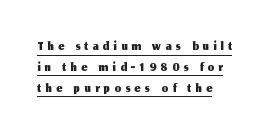
{"italic": "no", "underline": "yes", "align": "left", "line_spacing": "tight", "line_spacing_ratio": 1.04, "letter_spacing": "wide", "letter_spacing_em": 0.22, "glyph_px": 20}
